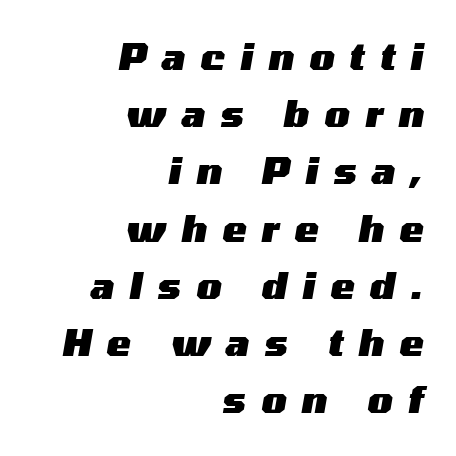
{"italic": "yes", "lean": "right", "slant_degrees": 10, "bold": "yes", "weight": "heavy", "width": "wide", "stroke_contrast": "medium", "x_height": "medium", "monospaced": "no", "underline": "no", "align": "right", "line_spacing": "normal", "line_spacing_ratio": 1.59, "letter_spacing": "wide", "letter_spacing_em": 0.43, "glyph_px": 36}
